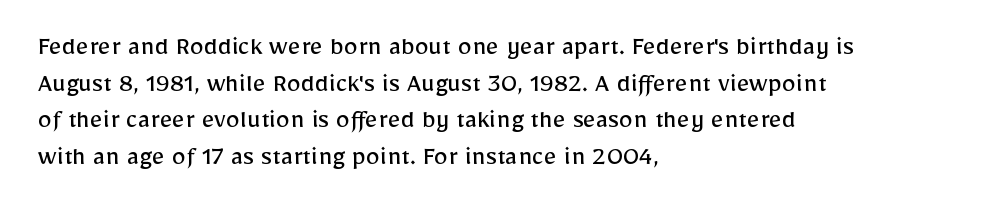
Q: Is the text bold? A: No.
Q: Is the text italic (slanted)? A: No, it is upright.
Q: Is the typeface a serif or a sans-serif typeface? A: Sans-serif.
Q: Is the text underlined? A: No.
Q: How is the paragraph aligned? A: Left-aligned.
Q: Is the spacing between letters normal or unusually wide? A: Normal.
Q: Is the spacing between lines tight, normal or loose? A: Normal.
Q: Width (condensed, normal, or wide)? A: Normal.
Q: Stroke contrast? A: Low.
Q: x-height? A: Medium.
Q: Monospaced? A: No.
